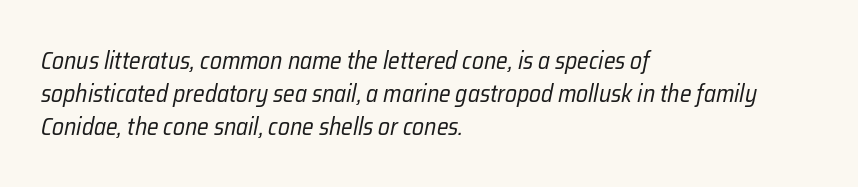
Students, observe: this is what conventionally led text looks like. A light-to-regular cut is what we see here. Left-aligned paragraph, ragged on the right. The passage shown leans; its letterforms are oblique. Here the glyphs are tracked normally, forming tight word shapes.
